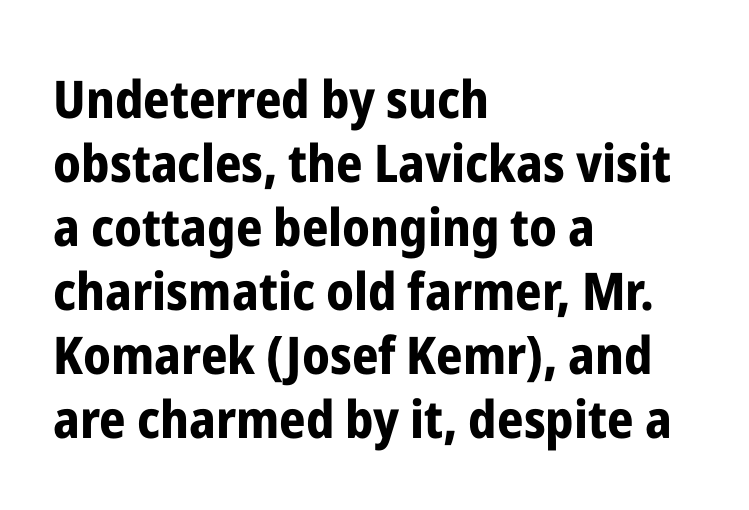
The image shows 52 px bold, condensed sans-serif type, upright; set left-aligned, line spacing 1.23x, normal letter spacing, not underlined; low stroke contrast and a medium x-height.
